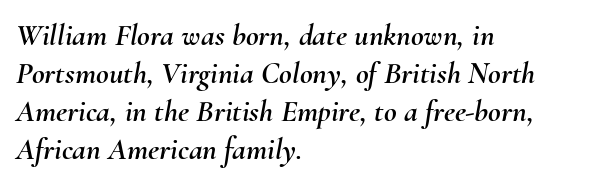
{"italic": "yes", "lean": "right", "slant_degrees": 10, "width": "normal", "stroke_contrast": "medium", "x_height": "small", "monospaced": "no", "underline": "no", "align": "left", "line_spacing_ratio": 1.23, "letter_spacing": "normal", "letter_spacing_em": 0.0, "glyph_px": 31}
